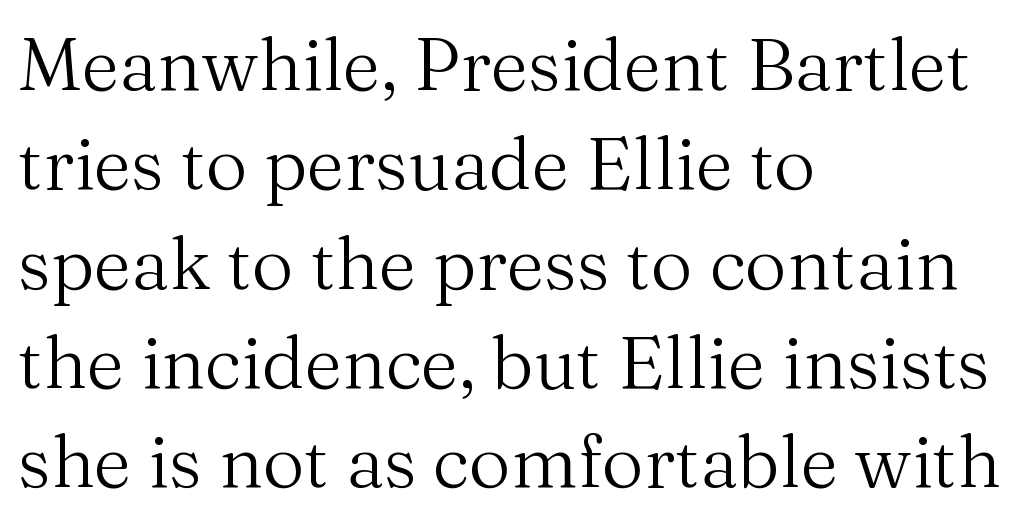
{"serif": "yes", "italic": "no", "bold": "no", "weight": "regular", "width": "normal", "stroke_contrast": "medium", "x_height": "medium", "monospaced": "no", "underline": "no", "align": "left", "line_spacing": "normal", "line_spacing_ratio": 1.36, "letter_spacing": "normal", "letter_spacing_em": 0.0, "glyph_px": 73}
